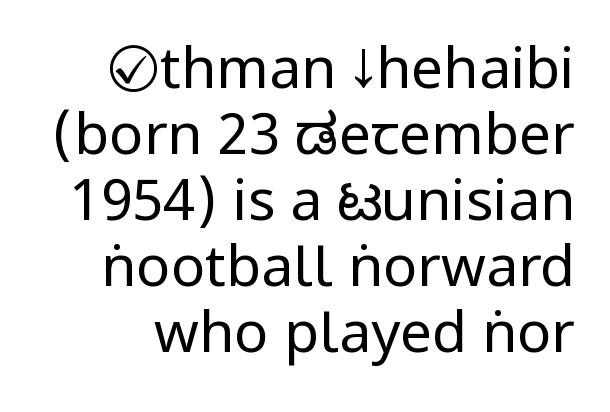
{"serif": "no", "italic": "no", "bold": "no", "weight": "regular", "width": "condensed", "stroke_contrast": "low", "x_height": "large", "monospaced": "no", "underline": "no", "line_spacing_ratio": 1.16, "letter_spacing": "normal", "letter_spacing_em": 0.0, "glyph_px": 57}
